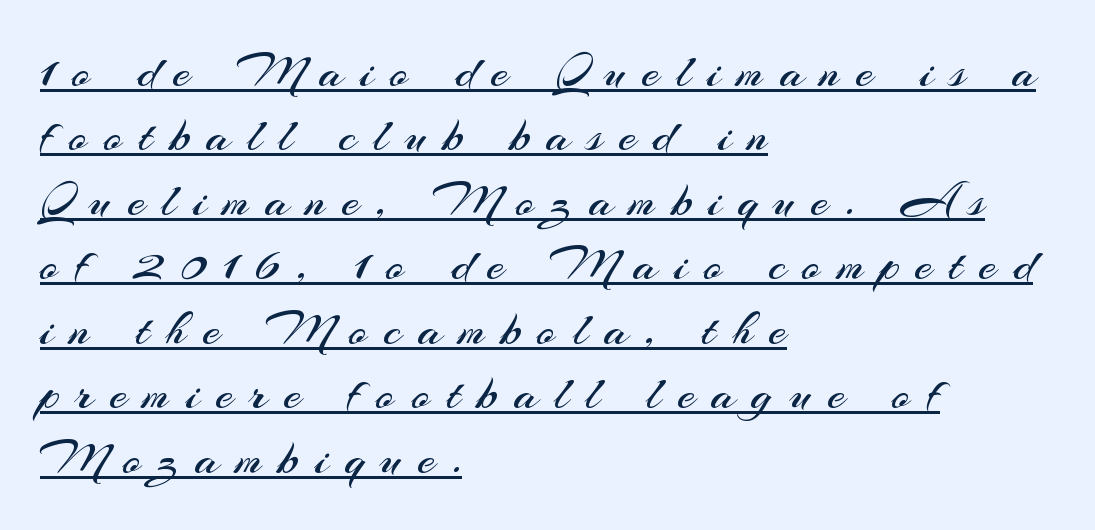
{"serif": "no", "bold": "no", "weight": "regular", "width": "normal", "stroke_contrast": "medium", "x_height": "small", "monospaced": "no", "underline": "yes", "align": "left", "line_spacing": "normal", "line_spacing_ratio": 1.29, "letter_spacing": "wide", "letter_spacing_em": 0.33, "glyph_px": 50}
